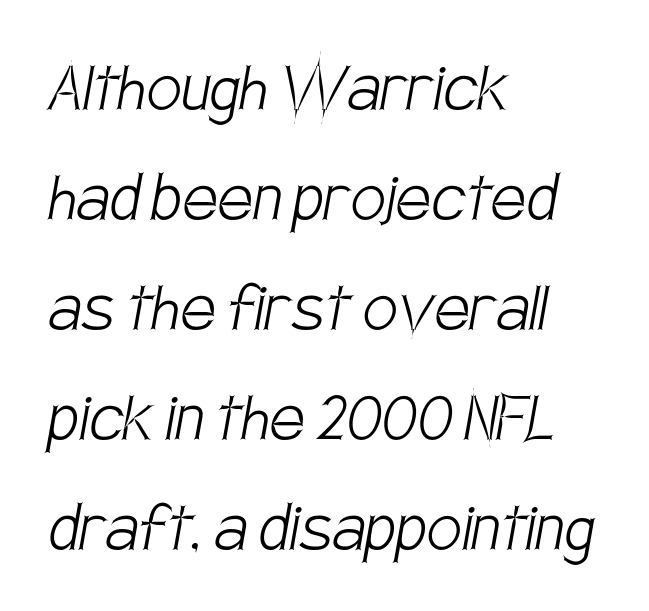
Q: Is the text bold? A: No.
Q: Is the typeface a serif or a sans-serif typeface? A: Sans-serif.
Q: Is the text underlined? A: No.
Q: How is the paragraph aligned? A: Left-aligned.
Q: Is the spacing between letters normal or unusually wide? A: Normal.
Q: Is the spacing between lines tight, normal or loose? A: Normal.
Q: Width (condensed, normal, or wide)? A: Condensed.
Q: Stroke contrast? A: Low.
Q: x-height? A: Large.
Q: Monospaced? A: No.
